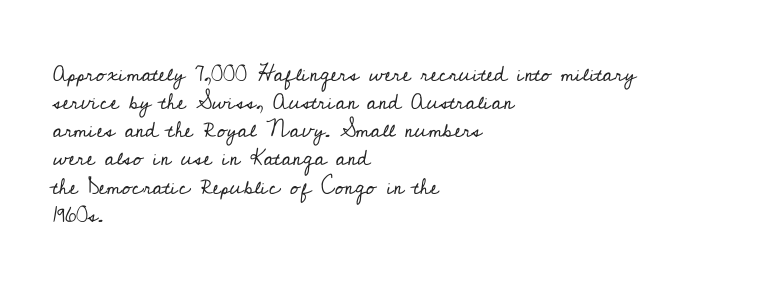
{"bold": "no", "underline": "no", "align": "left", "line_spacing": "normal", "line_spacing_ratio": 1.28, "letter_spacing": "normal", "letter_spacing_em": 0.0, "glyph_px": 22}
